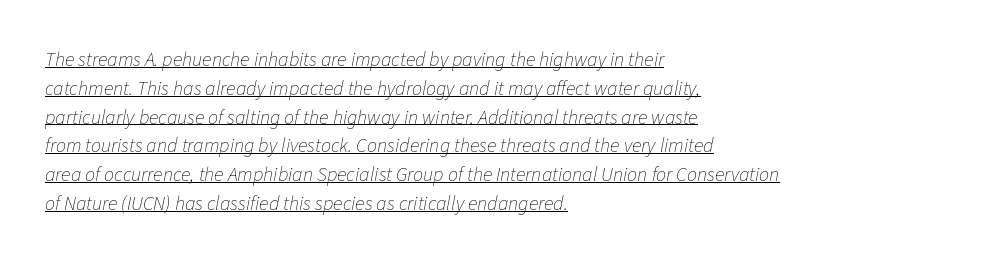
Q: Is the text bold? A: No.
Q: Is the text italic (slanted)? A: Yes, it leans right by about 11 degrees.
Q: Is the text underlined? A: Yes.
Q: How is the paragraph aligned? A: Left-aligned.
Q: Is the spacing between letters normal or unusually wide? A: Normal.
Q: Is the spacing between lines tight, normal or loose? A: Normal.
